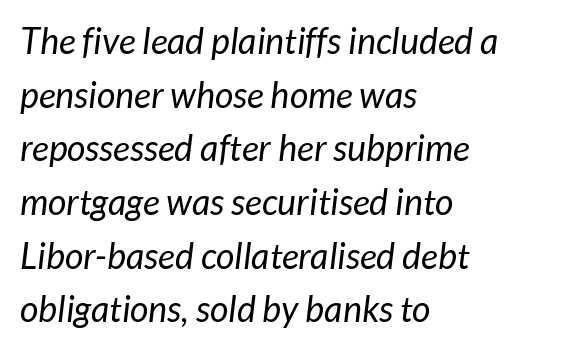
Q: Is the text bold? A: No.
Q: Is the typeface a serif or a sans-serif typeface? A: Sans-serif.
Q: Is the text underlined? A: No.
Q: How is the paragraph aligned? A: Left-aligned.
Q: Is the spacing between letters normal or unusually wide? A: Normal.
Q: Is the spacing between lines tight, normal or loose? A: Normal.
Q: Width (condensed, normal, or wide)? A: Normal.
Q: Stroke contrast? A: Low.
Q: x-height? A: Medium.
Q: Monospaced? A: No.
